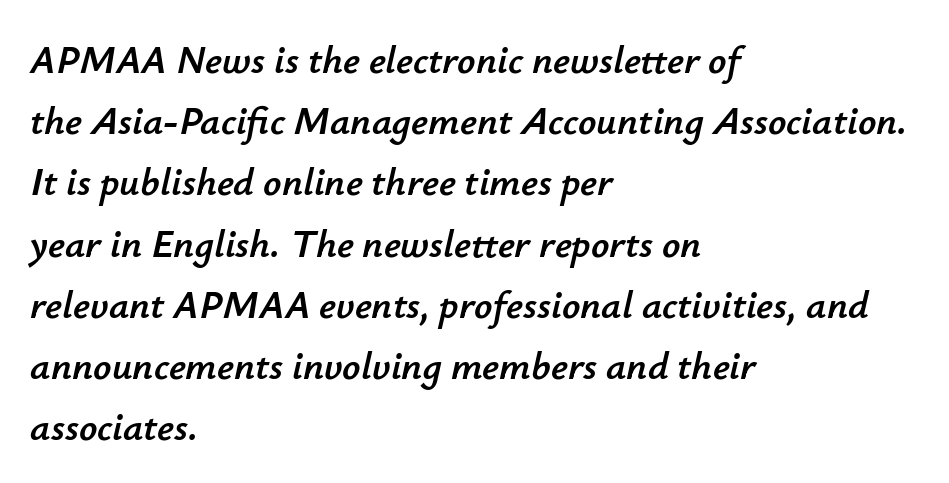
Q: Is the text italic (slanted)? A: Yes, it leans right by about 12 degrees.
Q: Is the text underlined? A: No.
Q: How is the paragraph aligned? A: Left-aligned.
Q: Is the spacing between letters normal or unusually wide? A: Normal.
Q: Is the spacing between lines tight, normal or loose? A: Normal.
Q: Width (condensed, normal, or wide)? A: Normal.
Q: Stroke contrast? A: Low.
Q: x-height? A: Small.
Q: Monospaced? A: No.
